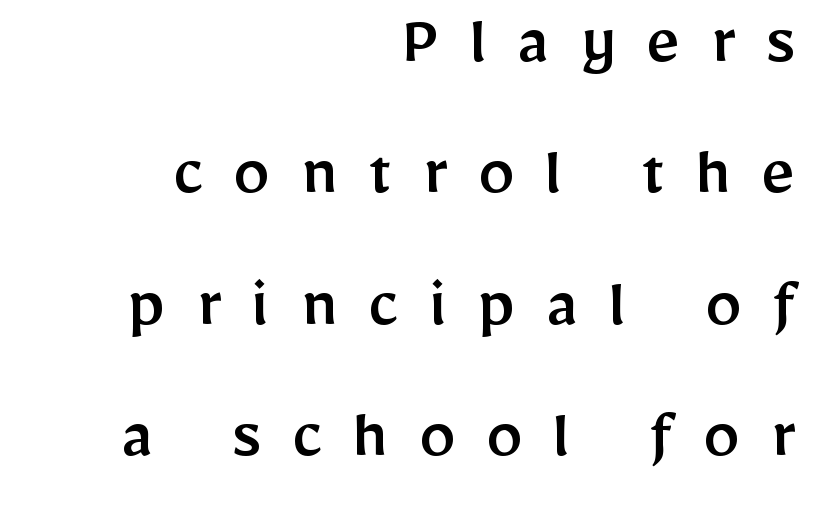
The words here are not underlined. Characters follow at a spacing far wider than the type designer built in. Check where the strokes stop: nothing finishes them off — pure sans. The font's upright variant was chosen for this text. All the whitespace from short lines collects on the left. Note the varied advance widths — an 'i' is clearly narrower than an 'm'.
